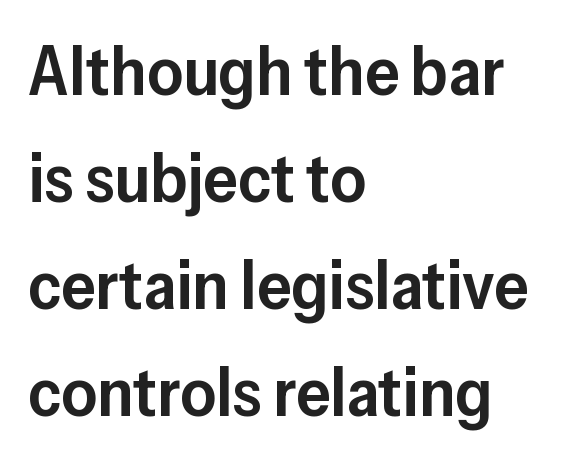
Q: Is the text bold? A: Semi-bold.
Q: Is the text italic (slanted)? A: No, it is upright.
Q: Is the typeface a serif or a sans-serif typeface? A: Sans-serif.
Q: Is the text underlined? A: No.
Q: How is the paragraph aligned? A: Left-aligned.
Q: Is the spacing between letters normal or unusually wide? A: Normal.
Q: Is the spacing between lines tight, normal or loose? A: Normal.
Q: Width (condensed, normal, or wide)? A: Normal.
Q: Stroke contrast? A: Low.
Q: x-height? A: Medium.
Q: Monospaced? A: No.
